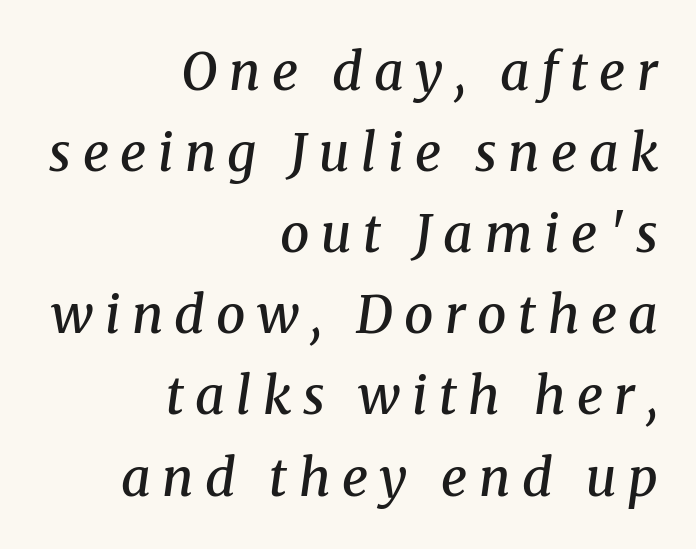
Q: Is the text bold? A: Semi-bold.
Q: Is the text italic (slanted)? A: Yes, it leans right by about 8 degrees.
Q: Is the typeface a serif or a sans-serif typeface? A: Serif.
Q: Is the text underlined? A: No.
Q: How is the paragraph aligned? A: Right-aligned.
Q: Is the spacing between letters normal or unusually wide? A: Unusually wide.
Q: Is the spacing between lines tight, normal or loose? A: Normal.
Q: Width (condensed, normal, or wide)? A: Normal.
Q: Stroke contrast? A: Medium.
Q: x-height? A: Medium.
Q: Monospaced? A: No.
